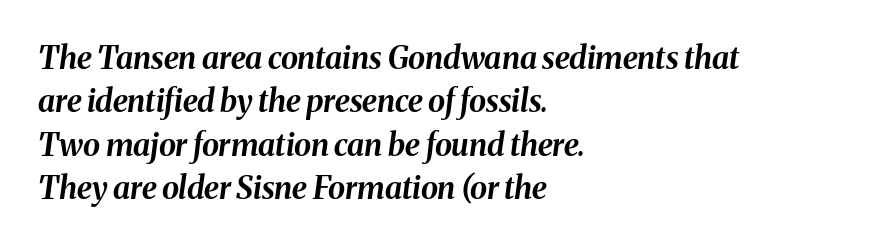
The image shows 31 px bold type, italic (leaning right); set left-aligned, normal line spacing (1.4x), normal letter spacing, not underlined; medium stroke contrast and a medium x-height.
